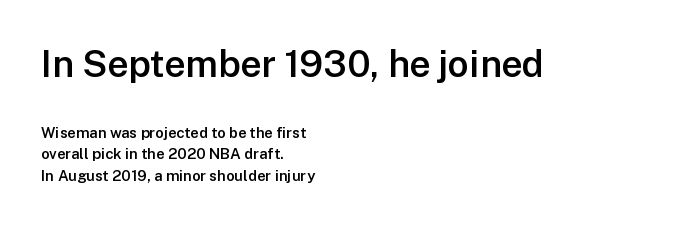
The image shows 37 px semibold sans-serif type, upright; set left-aligned, normal line spacing (1.42x), normal letter spacing, not underlined; the first (top) block is 2.47x larger; low stroke contrast and a medium x-height.
